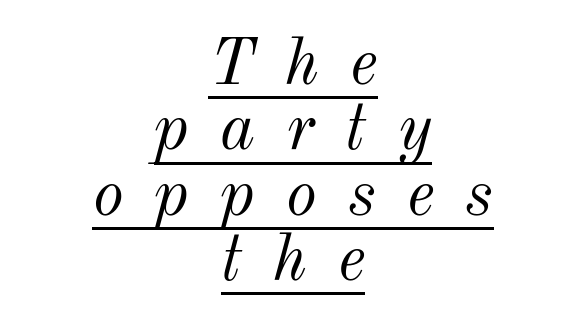
The image shows 66 px light type, italic (leaning right); set centered, tight line spacing (0.99x), unusually wide letter spacing (+0.47 em), underlined; medium stroke contrast and a small x-height.
